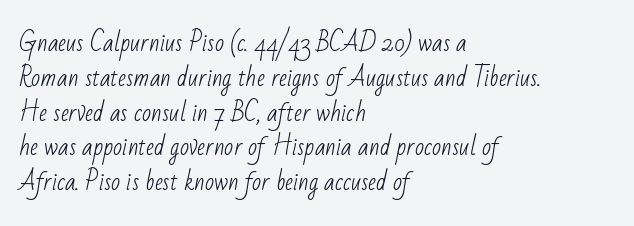
Q: Is the text bold? A: No.
Q: Is the text underlined? A: No.
Q: How is the paragraph aligned? A: Left-aligned.
Q: Is the spacing between letters normal or unusually wide? A: Normal.
Q: Is the spacing between lines tight, normal or loose? A: Normal.
